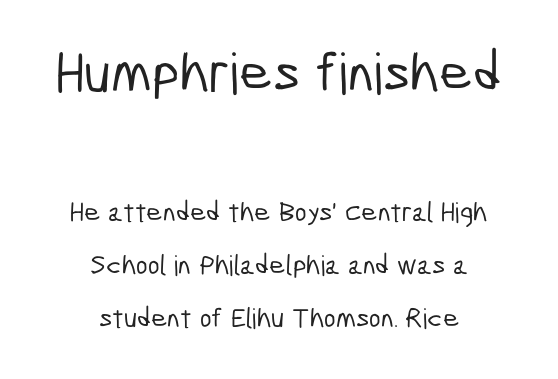
Q: Is the typeface a serif or a sans-serif typeface? A: Sans-serif.
Q: Is the text underlined? A: No.
Q: How is the paragraph aligned? A: Centered.
Q: Is the spacing between letters normal or unusually wide? A: Normal.
Q: Which block of text is set in a larger size, the first (top) or the second (bottom)? A: The first (top) one.
Q: Width (condensed, normal, or wide)? A: Condensed.
Q: Stroke contrast? A: Low.
Q: x-height? A: Medium.
Q: Monospaced? A: No.
